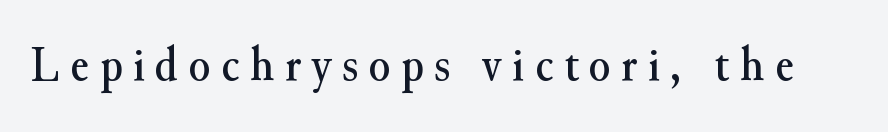
{"serif": "yes", "italic": "no", "width": "normal", "stroke_contrast": "medium", "x_height": "small", "monospaced": "no", "underline": "no", "letter_spacing": "wide", "letter_spacing_em": 0.22, "glyph_px": 49}
